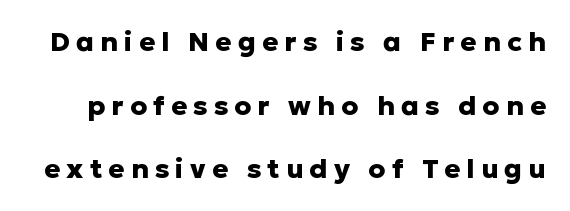
{"italic": "no", "bold": "yes", "underline": "no", "line_spacing": "loose", "line_spacing_ratio": 2.36, "letter_spacing": "wide", "letter_spacing_em": 0.23, "glyph_px": 27}
